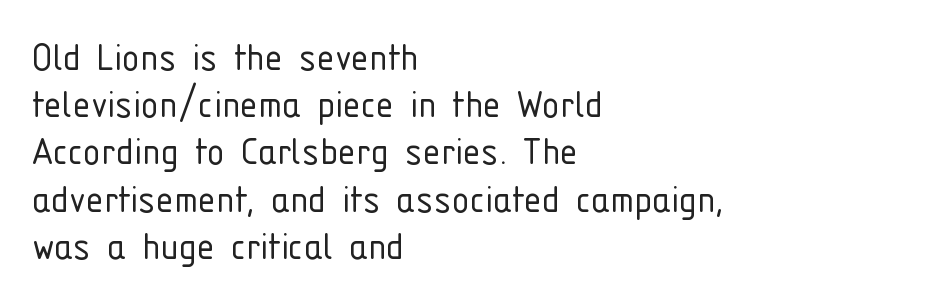
{"serif": "no", "italic": "no", "bold": "no", "weight": "light", "width": "condensed", "stroke_contrast": "low", "x_height": "medium", "monospaced": "no", "underline": "no", "align": "left", "line_spacing": "tight", "line_spacing_ratio": 1.05, "letter_spacing": "normal", "letter_spacing_em": 0.0, "glyph_px": 45}
